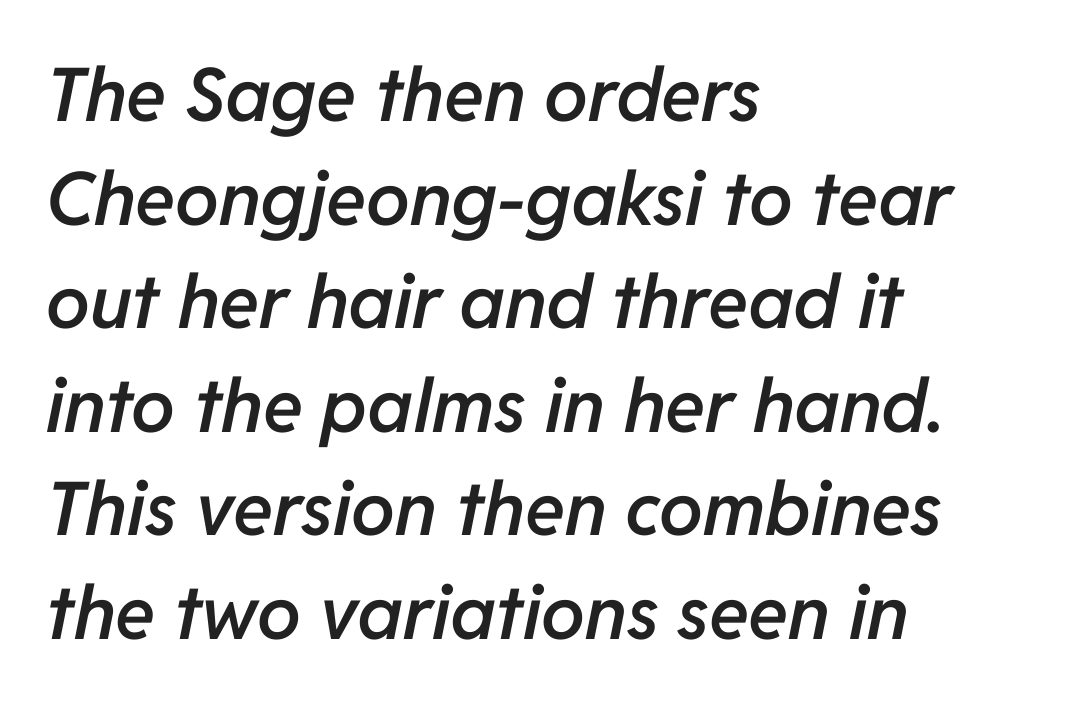
{"italic": "yes", "lean": "right", "slant_degrees": 11, "bold": "semi", "weight": "semibold", "width": "normal", "stroke_contrast": "low", "x_height": "medium", "monospaced": "no", "underline": "no", "align": "left", "line_spacing": "normal", "line_spacing_ratio": 1.4, "letter_spacing": "normal", "letter_spacing_em": 0.0, "glyph_px": 74}
